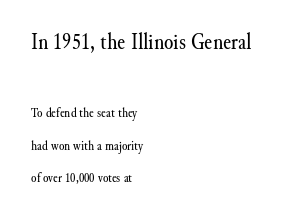
{"italic": "no", "bold": "no", "underline": "no", "align": "left", "line_spacing": "loose", "line_spacing_ratio": 2.33, "letter_spacing": "normal", "letter_spacing_em": 0.0, "larger_block": "first", "size_ratio": 1.71, "glyph_px": 24}
